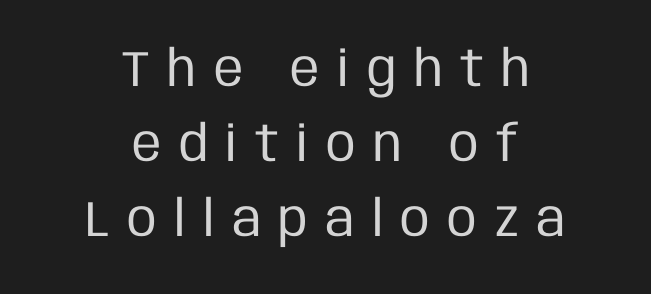
Leading matches the norm, producing a regular column. The lettering stays uniformly vertical, giving the passage a roman look. Examine the stroke ends and you'll find no serifs. Counters stay open thanks to moderate or lighter strokes. Casual observation: everything's sitting right in the middle. Do the characters align in a grid? No, the font is proportional.
